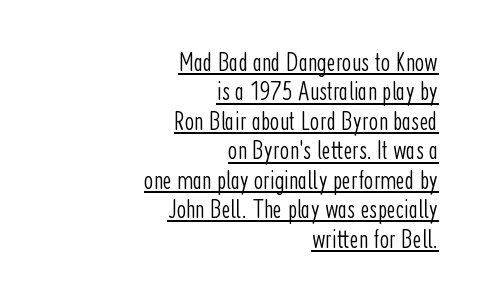
Q: Is the text bold? A: No.
Q: Is the text italic (slanted)? A: No, it is upright.
Q: Is the text underlined? A: Yes.
Q: How is the paragraph aligned? A: Right-aligned.
Q: Is the spacing between letters normal or unusually wide? A: Normal.
Q: Is the spacing between lines tight, normal or loose? A: Tight.
